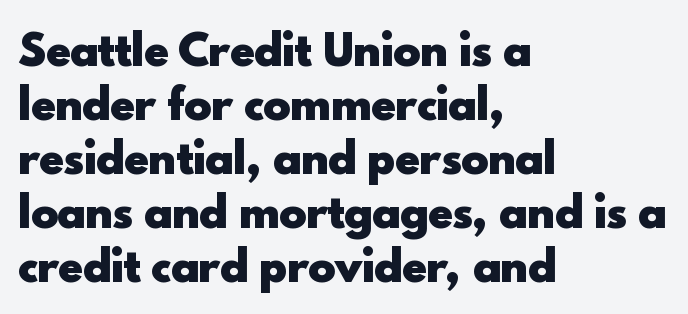
The block of text has a typical density, with ordinary space between rows. This rendering leaves character spacing at its baseline value. Glance below the letters and you will spot only blank space. Alignment: flush left. Here the designer chose a conventional face with non-uniform glyph widths. A roman cut, with each character standing at attention.
